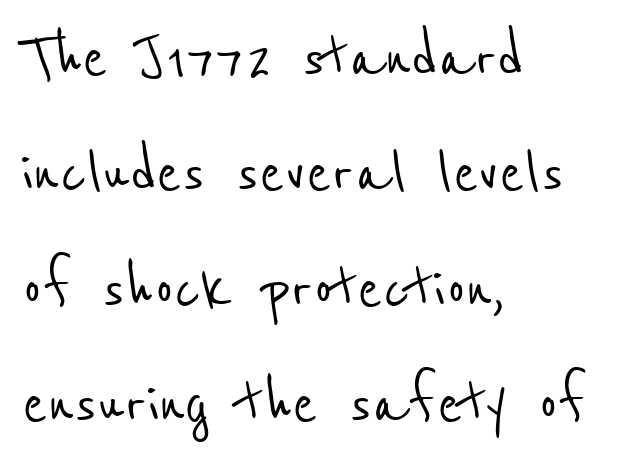
The type is set solid horizontally, with unmodified tracking. Grotesque or geometric, the face here clearly has no serifs. The block of text has a typical density, with ordinary space between rows. Varying glyph widths throughout — classic text-font behaviour.
